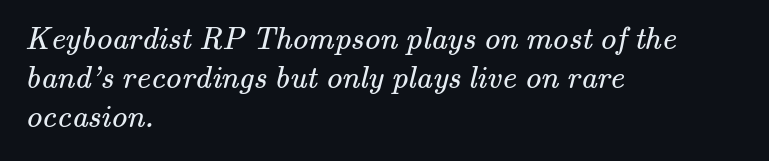
Students, note that the glyphs here touch the page at normal intervals. Any mark beneath the type? The region is blank. The passage shown is typed in a proportional face where columns would drift. These lines stack with their left ends in a neat column. The passage shown is typeset with a serif family.
